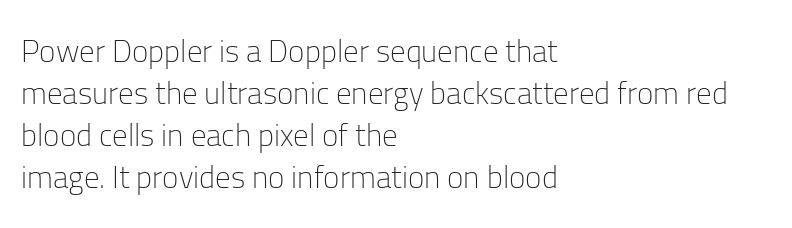
Q: Is the text bold? A: No.
Q: Is the text italic (slanted)? A: No, it is upright.
Q: Is the typeface a serif or a sans-serif typeface? A: Sans-serif.
Q: Is the text underlined? A: No.
Q: How is the paragraph aligned? A: Left-aligned.
Q: Is the spacing between letters normal or unusually wide? A: Normal.
Q: Is the spacing between lines tight, normal or loose? A: Normal.
Q: Width (condensed, normal, or wide)? A: Normal.
Q: Stroke contrast? A: Low.
Q: x-height? A: Medium.
Q: Monospaced? A: No.
